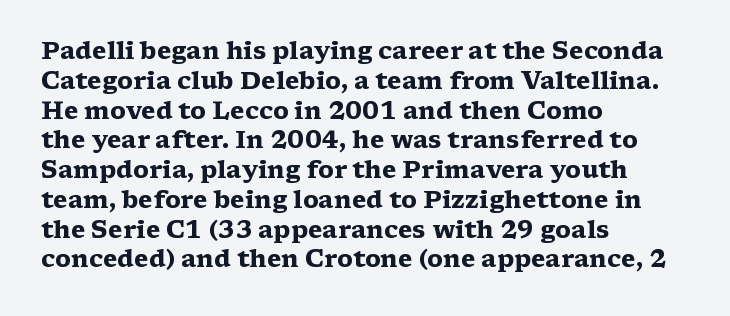
The image shows 24 px bold type, upright; set left-aligned, line spacing 1.24x, normal letter spacing, not underlined.
